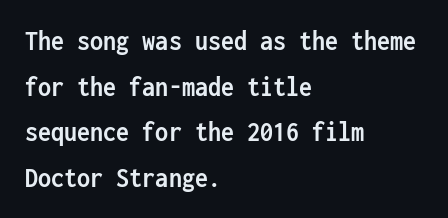
Whoever set this chose a conventional vertical rhythm. Posture: straight, roman, zero tilt. Unmarked baselines from the first word to the last. The letters march in equal steps, a hallmark of fixed-pitch type. Letter spacing: default. The letters are bold, with thick, heavy strokes.
